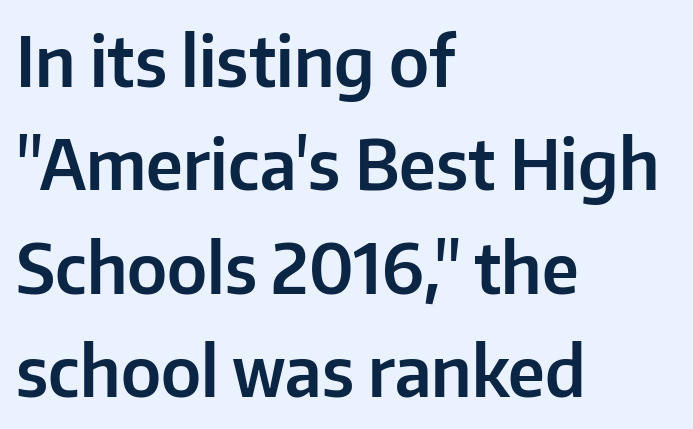
{"serif": "no", "italic": "no", "width": "normal", "stroke_contrast": "low", "x_height": "medium", "monospaced": "no", "underline": "no", "align": "left", "line_spacing": "normal", "line_spacing_ratio": 1.52, "letter_spacing": "normal", "letter_spacing_em": 0.0, "glyph_px": 68}
